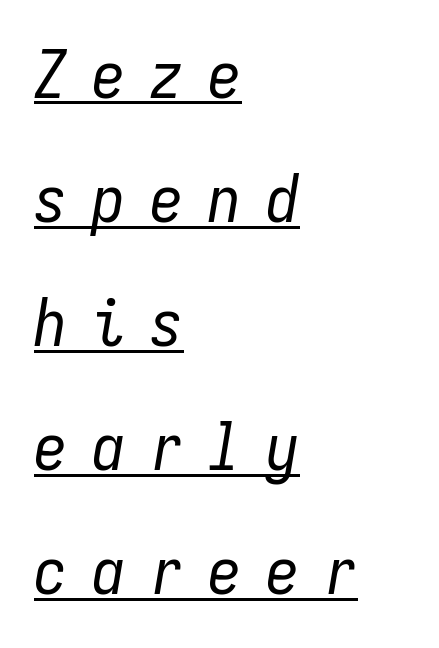
The image shows 66 px regular-weight, condensed type, italic (leaning right), monospaced; set left-aligned, line spacing 1.88x, unusually wide letter spacing (+0.38 em), underlined; low stroke contrast and a medium x-height.
